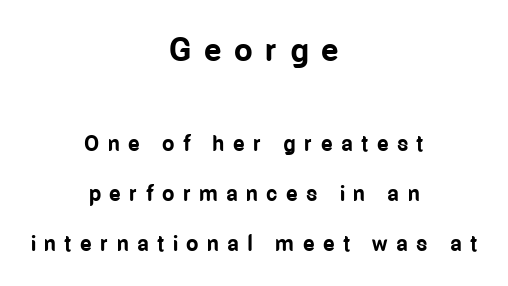
A typesetter would call this leading open, well beyond the default. Here the first block reads like a headline and the second like body copy. Alignment: centered. The font is running at its bold setting. It's the straight-up-and-down kind of type. The face used here is proportionally spaced, like ordinary book or web type.
